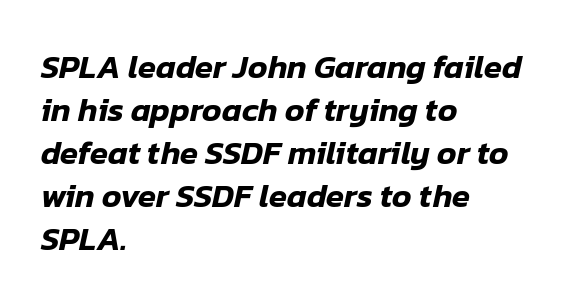
The image shows 33 px text type, italic (leaning right); set left-aligned, normal line spacing (1.3x), normal letter spacing, not underlined; low stroke contrast and a medium x-height.
